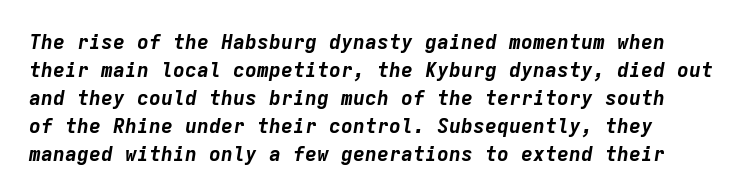
Q: Is the text bold? A: Yes.
Q: Is the text italic (slanted)? A: Yes, it leans right by about 9 degrees.
Q: Is the text underlined? A: No.
Q: Is the spacing between letters normal or unusually wide? A: Normal.
Q: Is the spacing between lines tight, normal or loose? A: Normal.
